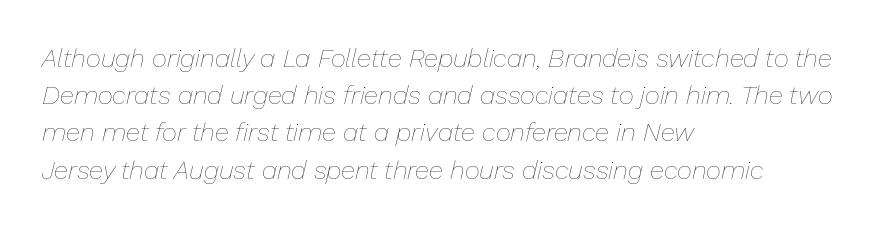
Q: Is the text bold? A: No.
Q: Is the text italic (slanted)? A: Yes, it leans right by about 13 degrees.
Q: Is the text underlined? A: No.
Q: How is the paragraph aligned? A: Left-aligned.
Q: Is the spacing between letters normal or unusually wide? A: Normal.
Q: Is the spacing between lines tight, normal or loose? A: Normal.
